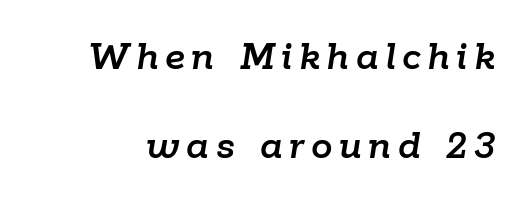
The image shows 43 px text type, italic (leaning right); set loose line spacing (2.06x), not underlined; low stroke contrast and a medium x-height.
